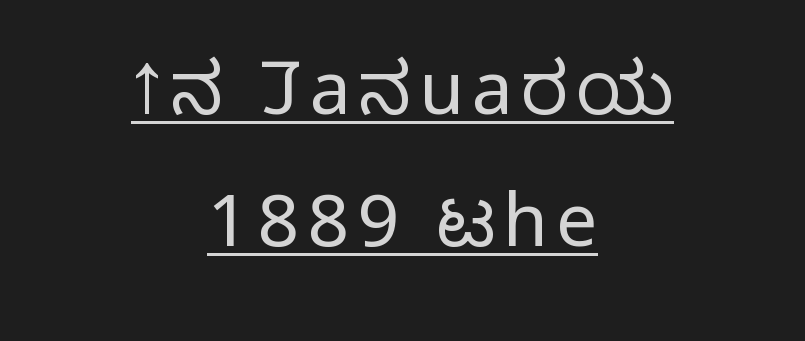
Q: Is the text bold? A: No.
Q: Is the text italic (slanted)? A: No, it is upright.
Q: Is the typeface a serif or a sans-serif typeface? A: Sans-serif.
Q: Is the text underlined? A: Yes.
Q: How is the paragraph aligned? A: Centered.
Q: Width (condensed, normal, or wide)? A: Normal.
Q: Stroke contrast? A: Low.
Q: x-height? A: Medium.
Q: Monospaced? A: No.
